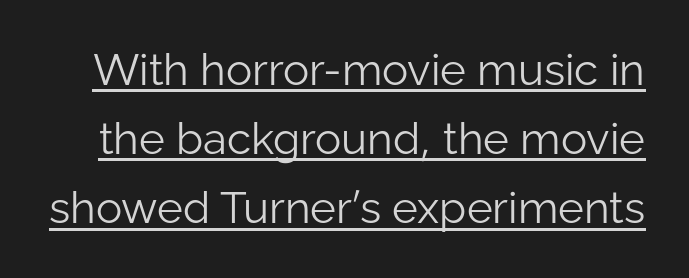
Q: Is the text bold? A: No.
Q: Is the text italic (slanted)? A: No, it is upright.
Q: Is the typeface a serif or a sans-serif typeface? A: Sans-serif.
Q: Is the text underlined? A: Yes.
Q: Is the spacing between letters normal or unusually wide? A: Normal.
Q: Is the spacing between lines tight, normal or loose? A: Normal.
Q: Width (condensed, normal, or wide)? A: Normal.
Q: Stroke contrast? A: Low.
Q: x-height? A: Medium.
Q: Monospaced? A: No.
